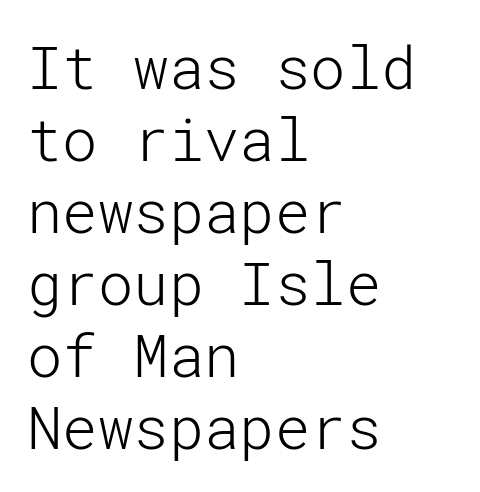
The image shows 59 px light sans-serif type, upright; set left-aligned, line spacing 1.22x, normal letter spacing, not underlined; low stroke contrast and a medium x-height.
